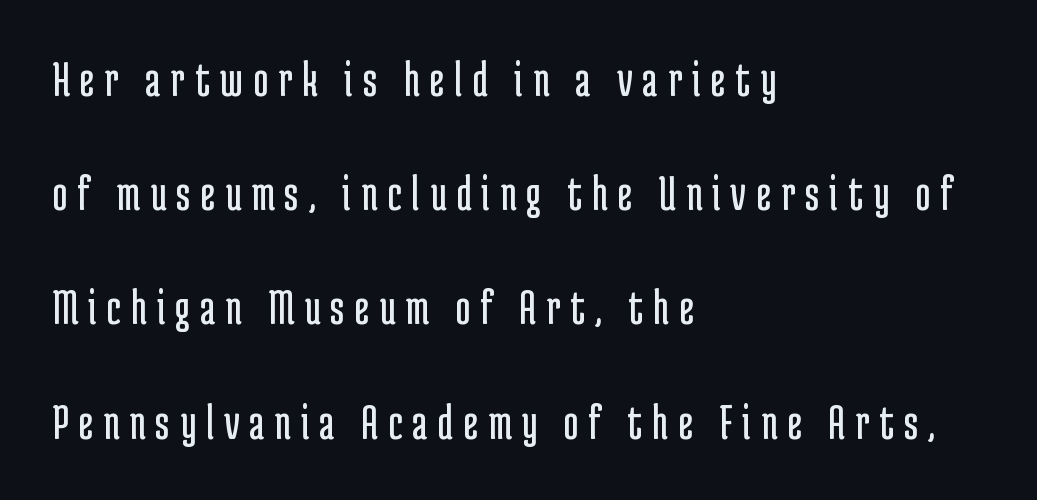
{"serif": "no", "italic": "no", "bold": "no", "weight": "regular", "width": "condensed", "stroke_contrast": "low", "x_height": "medium", "monospaced": "no", "underline": "no", "align": "left", "line_spacing": "loose", "line_spacing_ratio": 2.24, "letter_spacing": "wide", "letter_spacing_em": 0.2, "glyph_px": 51}
